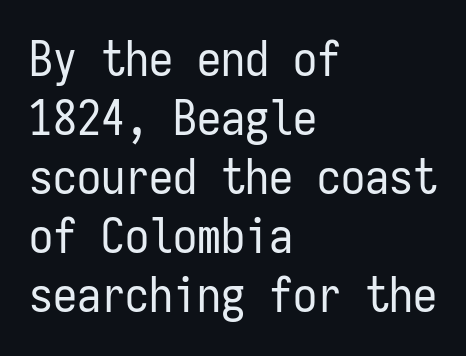
Each line starts at the same left margin while the right side varies. The letters carry no serifs — their stems end cleanly without finishing strokes. The area under the type is left untouched. Rendered with straight, roman letterforms. Fixed-width glyphs throughout — classic coding-font behaviour. The typesetting does not lean heavy: it is not bold.
